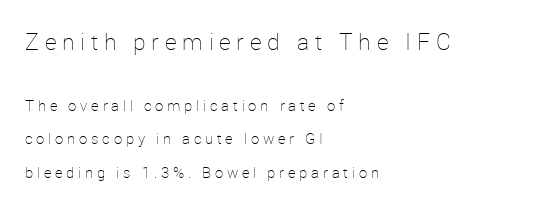
{"italic": "no", "bold": "no", "underline": "no", "align": "left", "line_spacing": "loose", "line_spacing_ratio": 2.23, "letter_spacing": "wide", "letter_spacing_em": 0.25, "larger_block": "first", "size_ratio": 1.53, "glyph_px": 23}
